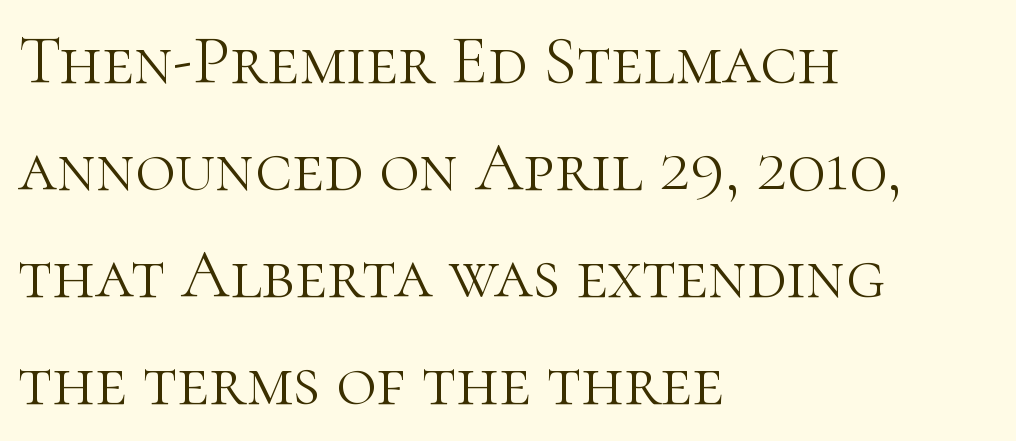
Letterform terminals end in serifs throughout the passage. Check under the words: just untouched page. Looks like regular typesetting: each glyph gets only the width it needs. No letter is thick-stroked: the sample isn't bold.
